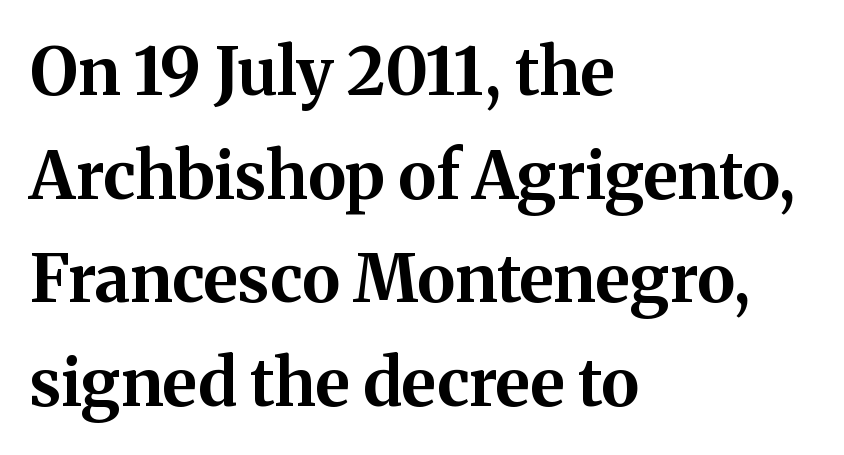
The characters look thick and weighty, a clear bold. Nope, not italic — everything's standing straight. Teacher's note: observe the even left margin — that is flush-left alignment. Proportional: the letters do not fall into vertical columns. Little horizontal feet cap the strokes, marking this as serif type. Lines of text with bare space underneath.
